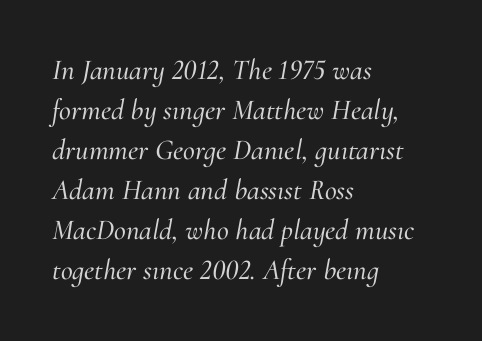
{"serif": "yes", "italic": "yes", "lean": "right", "slant_degrees": 10, "width": "normal", "stroke_contrast": "medium", "x_height": "small", "monospaced": "no", "underline": "no", "align": "left", "line_spacing": "normal", "line_spacing_ratio": 1.38, "letter_spacing": "normal", "letter_spacing_em": 0.0, "glyph_px": 29}
